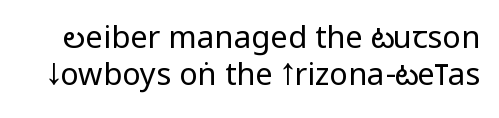
The foot of each line stays bare and open. You could not count columns in this text — the font is proportionally spaced. These lines were composed using upright roman letters. Each word holds together tightly as a unit, with standard inter-letter gaps.
